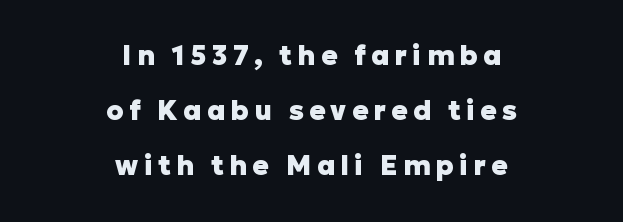
Q: Is the text bold? A: Yes.
Q: Is the text italic (slanted)? A: No, it is upright.
Q: Is the text underlined? A: No.
Q: How is the paragraph aligned? A: Centered.
Q: Is the spacing between letters normal or unusually wide? A: Unusually wide.
Q: Is the spacing between lines tight, normal or loose? A: Loose.
